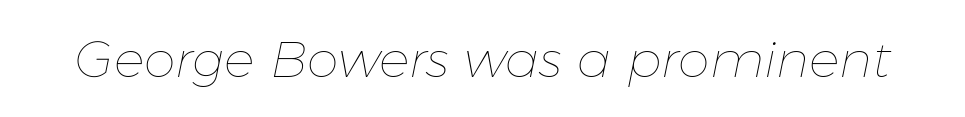
Q: Is the text bold? A: No.
Q: Is the text italic (slanted)? A: Yes, it leans right by about 11 degrees.
Q: Is the text underlined? A: No.
Q: Is the spacing between letters normal or unusually wide? A: Normal.
Q: Width (condensed, normal, or wide)? A: Normal.
Q: Stroke contrast? A: Low.
Q: x-height? A: Medium.
Q: Monospaced? A: No.
